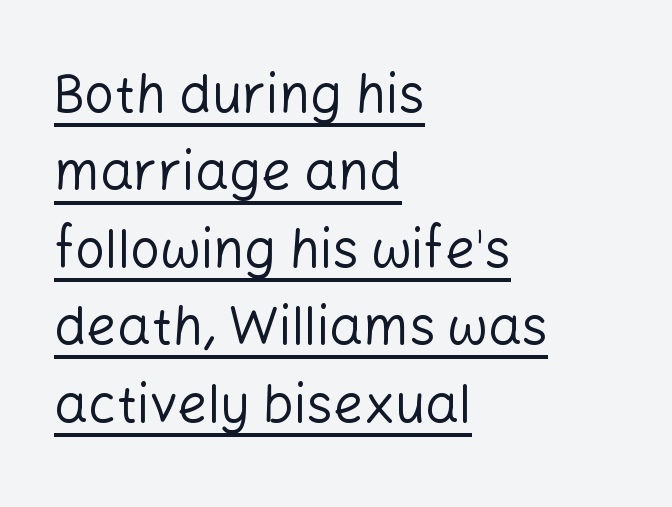
The image shows 53 px regular-weight sans-serif type, upright; set left-aligned, normal line spacing (1.46x), normal letter spacing, underlined; low stroke contrast and a medium x-height.
